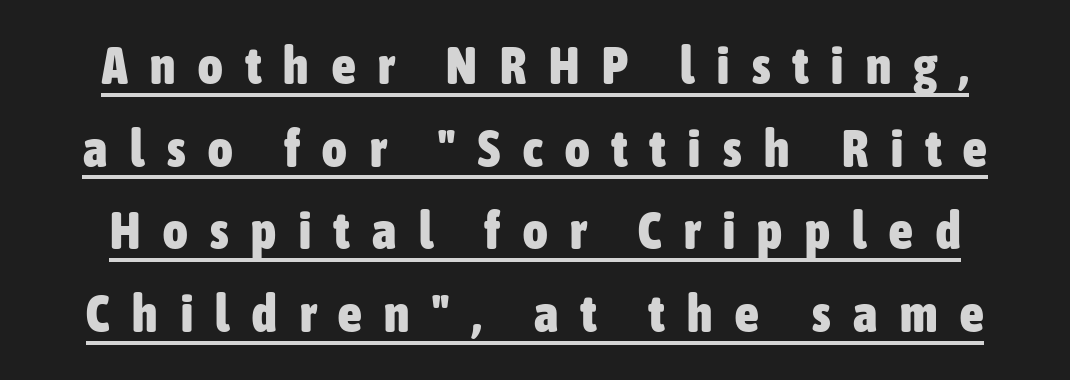
The image shows 52 px heavy, condensed sans-serif type, upright; set normal line spacing (1.59x), unusually wide letter spacing (+0.44 em), underlined; low stroke contrast and a medium x-height.
